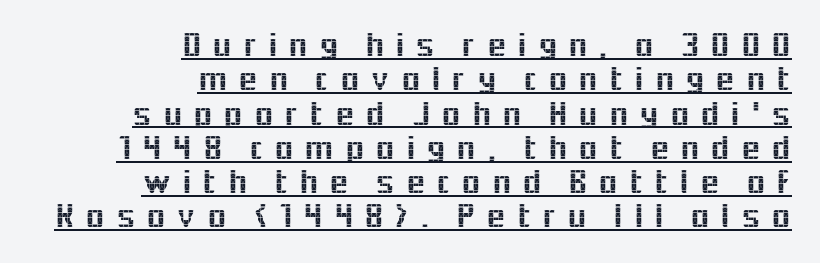
{"serif": "no", "italic": "no", "width": "normal", "x_height": "medium", "monospaced": "no", "underline": "yes", "align": "right", "line_spacing": "tight", "line_spacing_ratio": 0.98, "letter_spacing": "wide", "letter_spacing_em": 0.3, "glyph_px": 35}
